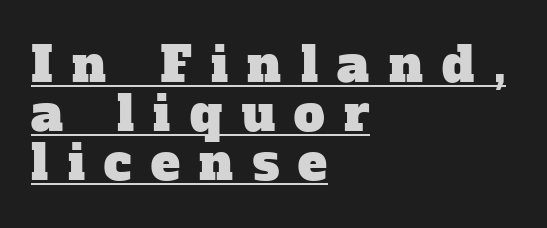
Q: Is the typeface a serif or a sans-serif typeface? A: Serif.
Q: Is the text underlined? A: Yes.
Q: How is the paragraph aligned? A: Left-aligned.
Q: Is the spacing between letters normal or unusually wide? A: Unusually wide.
Q: Is the spacing between lines tight, normal or loose? A: Tight.
Q: Width (condensed, normal, or wide)? A: Normal.
Q: Stroke contrast? A: Low.
Q: x-height? A: Medium.
Q: Monospaced? A: No.
